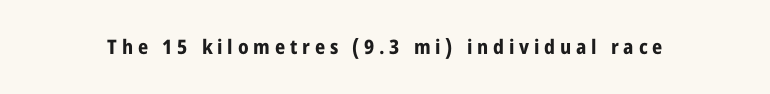
Between one letter and the next there's a generous, obvious gap. The glyphs are unaccompanied by any horizontal stroke below them. A full-strength bold gives these letters their thick strokes. A typesetter would mark this as roman, not italic.
